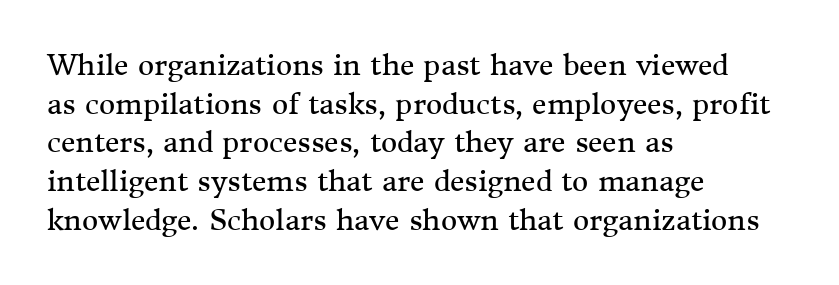
Q: Is the text bold? A: No.
Q: Is the text italic (slanted)? A: No, it is upright.
Q: Is the typeface a serif or a sans-serif typeface? A: Serif.
Q: Is the text underlined? A: No.
Q: How is the paragraph aligned? A: Left-aligned.
Q: Is the spacing between letters normal or unusually wide? A: Normal.
Q: Is the spacing between lines tight, normal or loose? A: Normal.
Q: Width (condensed, normal, or wide)? A: Normal.
Q: Stroke contrast? A: Medium.
Q: x-height? A: Medium.
Q: Monospaced? A: No.
